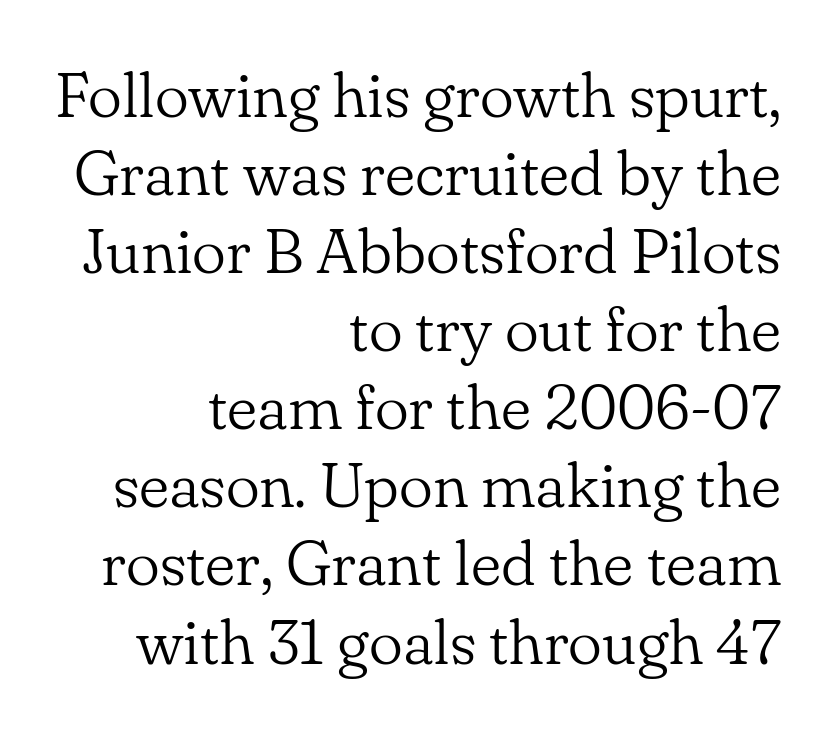
The image shows 64 px light serif type, upright; set right-aligned, line spacing 1.22x, normal letter spacing, not underlined; low stroke contrast and a small x-height.
